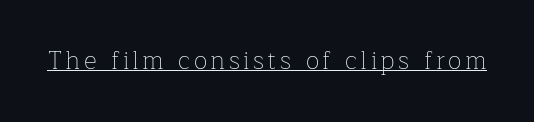
{"italic": "no", "bold": "no", "underline": "yes", "glyph_px": 25}
